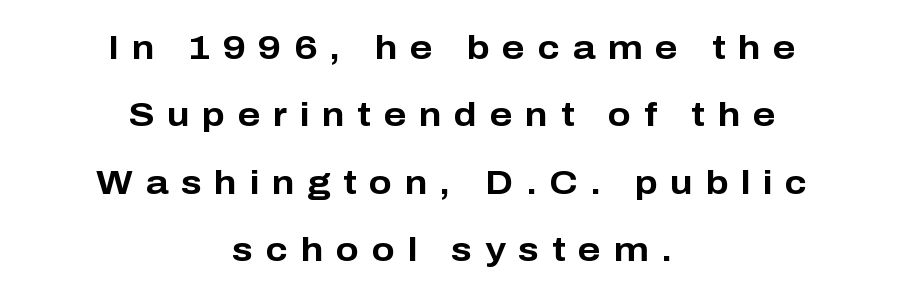
Q: Is the text bold? A: Yes.
Q: Is the text italic (slanted)? A: No, it is upright.
Q: Is the typeface a serif or a sans-serif typeface? A: Sans-serif.
Q: Is the text underlined? A: No.
Q: How is the paragraph aligned? A: Centered.
Q: Is the spacing between letters normal or unusually wide? A: Unusually wide.
Q: Is the spacing between lines tight, normal or loose? A: Loose.
Q: Width (condensed, normal, or wide)? A: Normal.
Q: Stroke contrast? A: Low.
Q: x-height? A: Medium.
Q: Monospaced? A: No.
